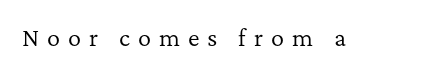
The image shows 22 px text type, upright; set unusually wide letter spacing (+0.36 em), not underlined.
